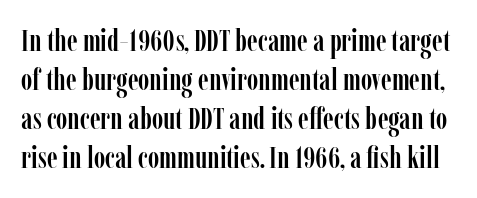
Q: Is the text italic (slanted)? A: No, it is upright.
Q: Is the typeface a serif or a sans-serif typeface? A: Serif.
Q: Is the text underlined? A: No.
Q: Is the spacing between letters normal or unusually wide? A: Normal.
Q: Is the spacing between lines tight, normal or loose? A: Normal.
Q: Width (condensed, normal, or wide)? A: Condensed.
Q: Stroke contrast? A: Low.
Q: x-height? A: Medium.
Q: Monospaced? A: No.
